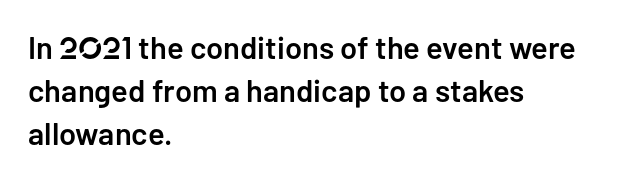
{"serif": "no", "italic": "no", "bold": "semi", "weight": "semibold", "width": "normal", "stroke_contrast": "low", "x_height": "medium", "monospaced": "no", "underline": "no", "align": "left", "line_spacing": "normal", "line_spacing_ratio": 1.39, "letter_spacing": "normal", "letter_spacing_em": 0.0, "glyph_px": 31}
